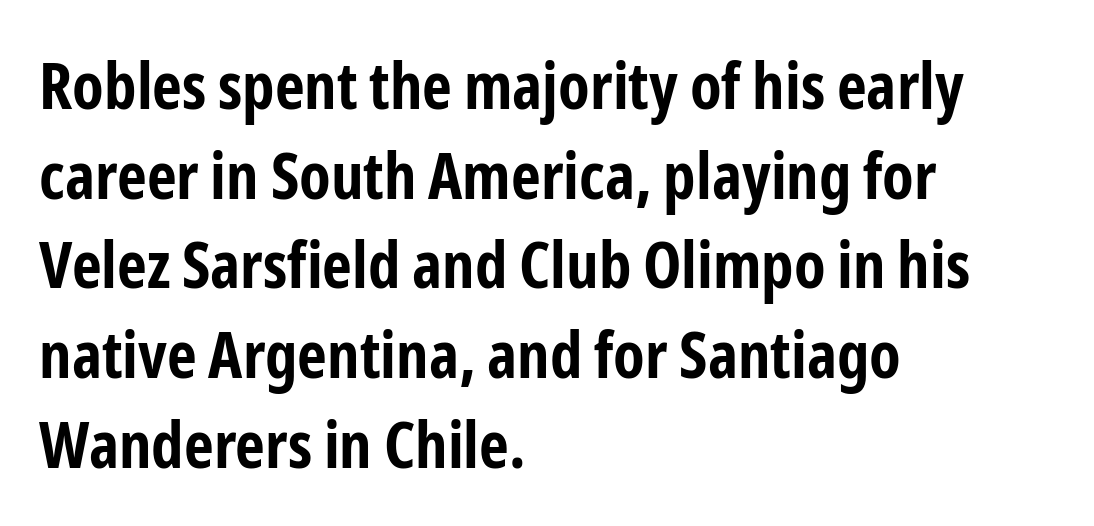
The image shows 65 px bold, condensed sans-serif type, upright; set left-aligned, normal line spacing (1.38x), normal letter spacing, not underlined; low stroke contrast and a medium x-height.
